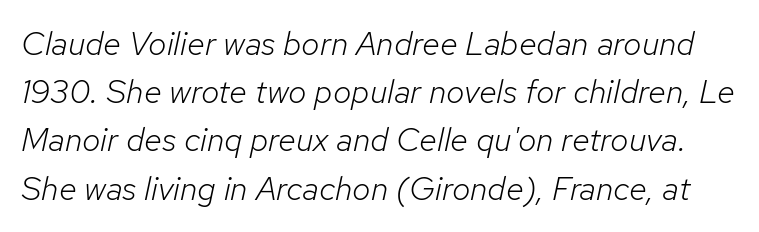
Q: Is the text bold? A: No.
Q: Is the text italic (slanted)? A: Yes, it leans right by about 12 degrees.
Q: Is the text underlined? A: No.
Q: Is the spacing between letters normal or unusually wide? A: Normal.
Q: Is the spacing between lines tight, normal or loose? A: Normal.
Q: Width (condensed, normal, or wide)? A: Normal.
Q: Stroke contrast? A: Low.
Q: x-height? A: Medium.
Q: Monospaced? A: No.
